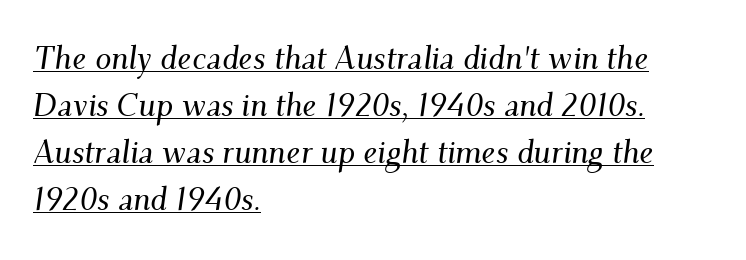
The image shows 32 px serif type, italic (leaning right); set left-aligned, normal line spacing (1.47x), normal letter spacing, underlined; medium stroke contrast and a small x-height.
